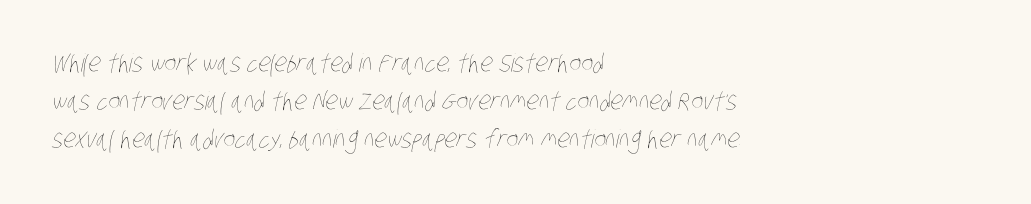
The image shows 25 px text type; set left-aligned, normal line spacing (1.53x), normal letter spacing, not underlined.
